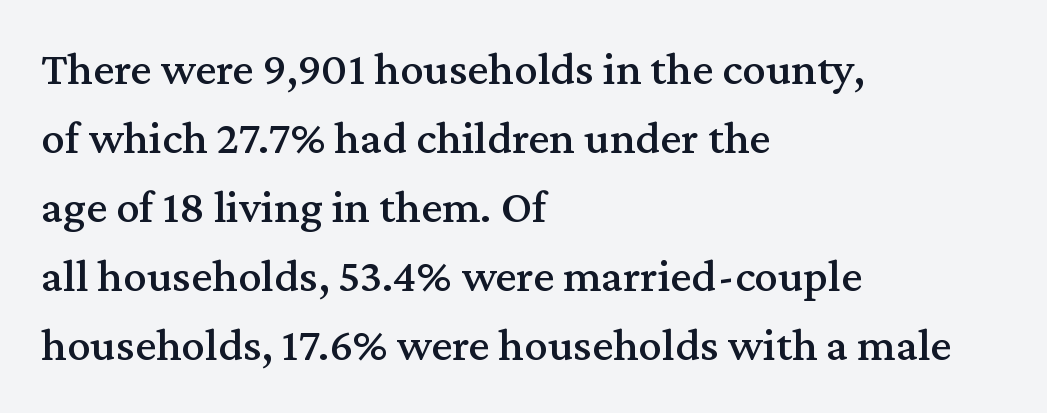
This block has exactly the height ordinary leading produces. Ordinary non-slanted type is in use. Lines of text with bare space underneath. Look at the tracking — it's just the regular setting, nothing added. If you drew a ruler down the left edge, every line would touch it. These lines are rendered in a variable-pitch font.
